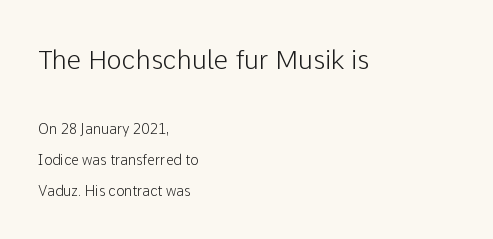
{"italic": "no", "underline": "no", "align": "left", "line_spacing": "loose", "line_spacing_ratio": 2.23, "letter_spacing": "normal", "letter_spacing_em": 0.0, "larger_block": "first", "size_ratio": 1.86, "glyph_px": 26}
